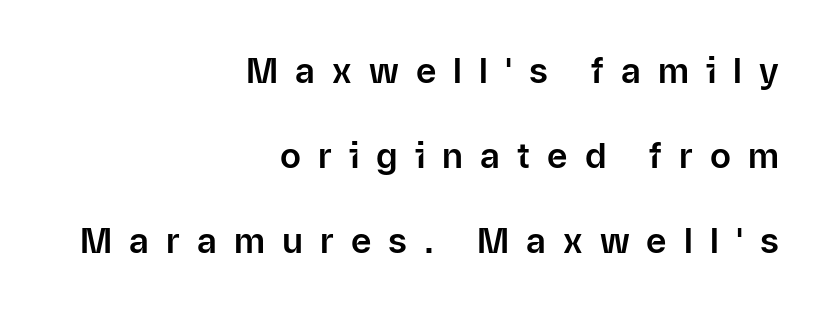
{"serif": "no", "italic": "no", "width": "normal", "stroke_contrast": "low", "x_height": "medium", "monospaced": "no", "underline": "no", "align": "right", "line_spacing": "loose", "line_spacing_ratio": 2.43, "letter_spacing": "wide", "letter_spacing_em": 0.49, "glyph_px": 35}
